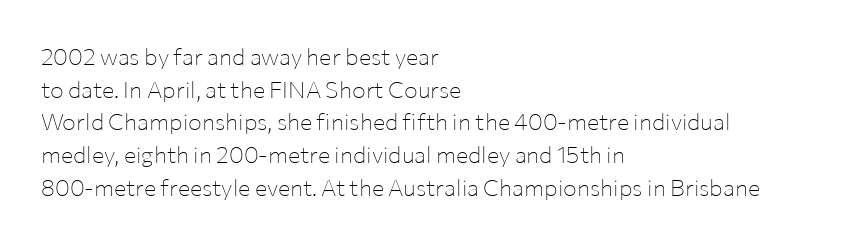
Q: Is the text bold? A: No.
Q: Is the text italic (slanted)? A: No, it is upright.
Q: Is the text underlined? A: No.
Q: How is the paragraph aligned? A: Left-aligned.
Q: Is the spacing between letters normal or unusually wide? A: Normal.
Q: Is the spacing between lines tight, normal or loose? A: Normal.
